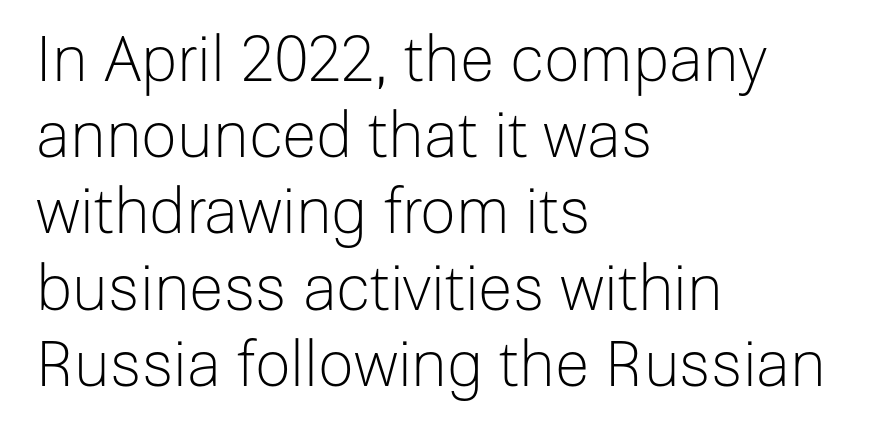
Q: Is the text bold? A: No.
Q: Is the text italic (slanted)? A: No, it is upright.
Q: Is the typeface a serif or a sans-serif typeface? A: Sans-serif.
Q: Is the text underlined? A: No.
Q: How is the paragraph aligned? A: Left-aligned.
Q: Is the spacing between letters normal or unusually wide? A: Normal.
Q: Width (condensed, normal, or wide)? A: Normal.
Q: Stroke contrast? A: Low.
Q: x-height? A: Medium.
Q: Monospaced? A: No.
